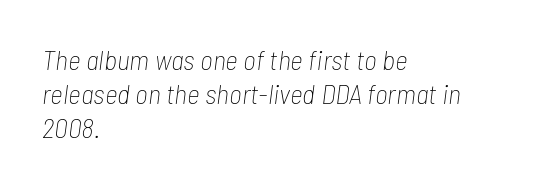
{"italic": "yes", "lean": "right", "slant_degrees": 7, "bold": "no", "weight": "thin", "width": "condensed", "stroke_contrast": "low", "x_height": "medium", "monospaced": "no", "underline": "no", "align": "left", "line_spacing_ratio": 1.21, "letter_spacing": "normal", "letter_spacing_em": 0.0, "glyph_px": 28}
